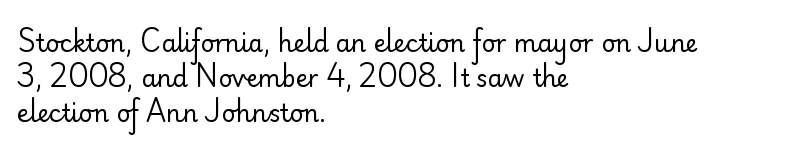
Q: Is the text bold? A: No.
Q: Is the text italic (slanted)? A: No, it is upright.
Q: Is the text underlined? A: No.
Q: How is the paragraph aligned? A: Left-aligned.
Q: Is the spacing between letters normal or unusually wide? A: Normal.
Q: Is the spacing between lines tight, normal or loose? A: Normal.
